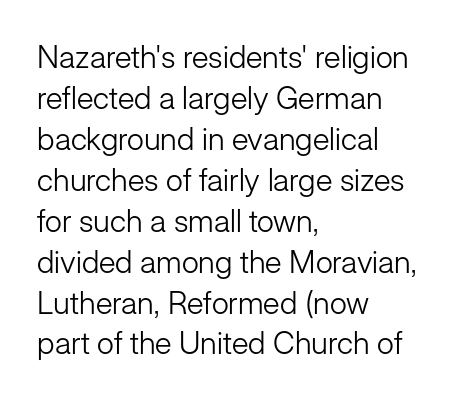
{"serif": "no", "italic": "no", "bold": "no", "weight": "light", "width": "normal", "stroke_contrast": "low", "x_height": "medium", "monospaced": "no", "underline": "no", "align": "left", "line_spacing": "normal", "line_spacing_ratio": 1.32, "letter_spacing": "normal", "letter_spacing_em": 0.0, "glyph_px": 31}
